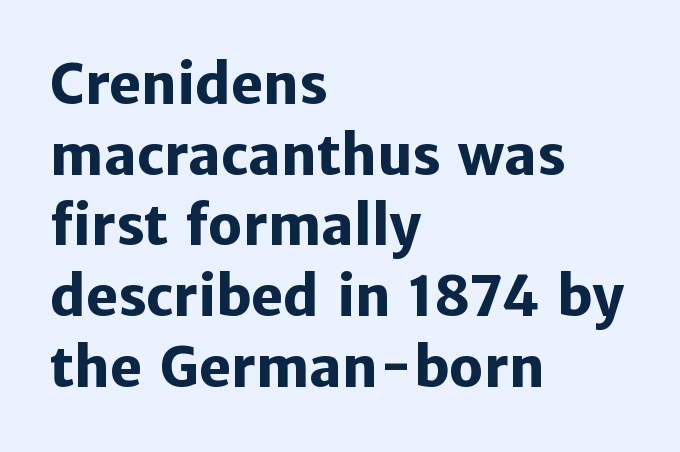
The image shows 54 px heavy sans-serif type, upright; set left-aligned, normal line spacing (1.31x), normal letter spacing, not underlined; low stroke contrast and a medium x-height.
